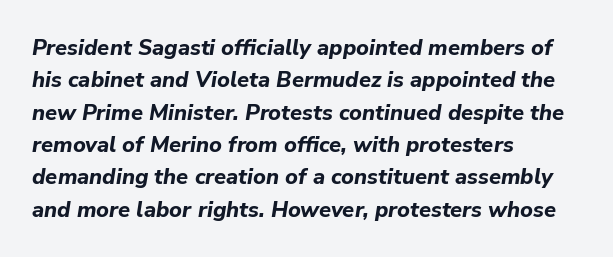
Q: Is the text bold? A: Yes.
Q: Is the text italic (slanted)? A: Yes, it leans right by about 9 degrees.
Q: Is the text underlined? A: No.
Q: How is the paragraph aligned? A: Left-aligned.
Q: Is the spacing between letters normal or unusually wide? A: Normal.
Q: Is the spacing between lines tight, normal or loose? A: Normal.
